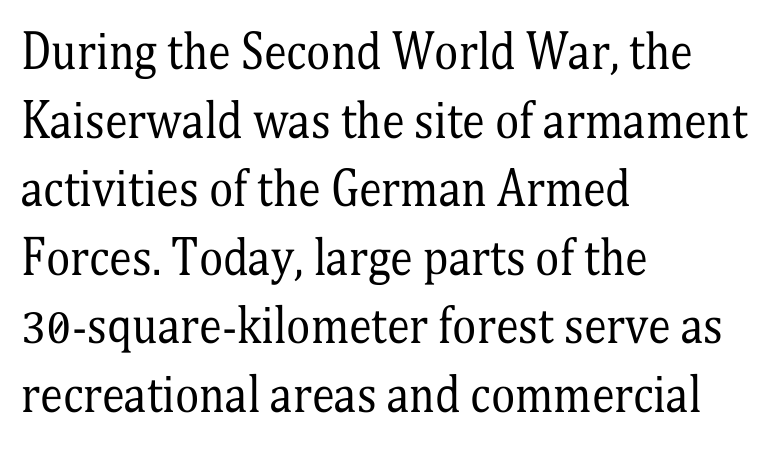
Q: Is the text bold? A: No.
Q: Is the text italic (slanted)? A: No, it is upright.
Q: Is the typeface a serif or a sans-serif typeface? A: Serif.
Q: Is the text underlined? A: No.
Q: How is the paragraph aligned? A: Left-aligned.
Q: Is the spacing between letters normal or unusually wide? A: Normal.
Q: Is the spacing between lines tight, normal or loose? A: Normal.
Q: Width (condensed, normal, or wide)? A: Condensed.
Q: Stroke contrast? A: Medium.
Q: x-height? A: Medium.
Q: Monospaced? A: No.
